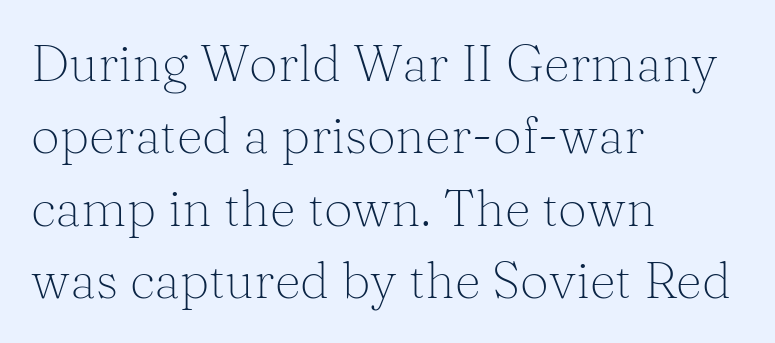
Q: Is the text bold? A: No.
Q: Is the text italic (slanted)? A: No, it is upright.
Q: Is the typeface a serif or a sans-serif typeface? A: Serif.
Q: Is the text underlined? A: No.
Q: How is the paragraph aligned? A: Left-aligned.
Q: Is the spacing between letters normal or unusually wide? A: Normal.
Q: Is the spacing between lines tight, normal or loose? A: Normal.
Q: Width (condensed, normal, or wide)? A: Normal.
Q: Stroke contrast? A: Medium.
Q: x-height? A: Medium.
Q: Monospaced? A: No.
